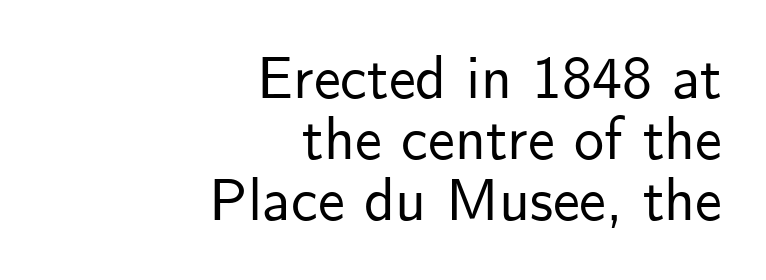
The image shows 60 px sans-serif type, upright; set right-aligned, tight line spacing (1.02x), normal letter spacing, not underlined; low stroke contrast and a small x-height.
